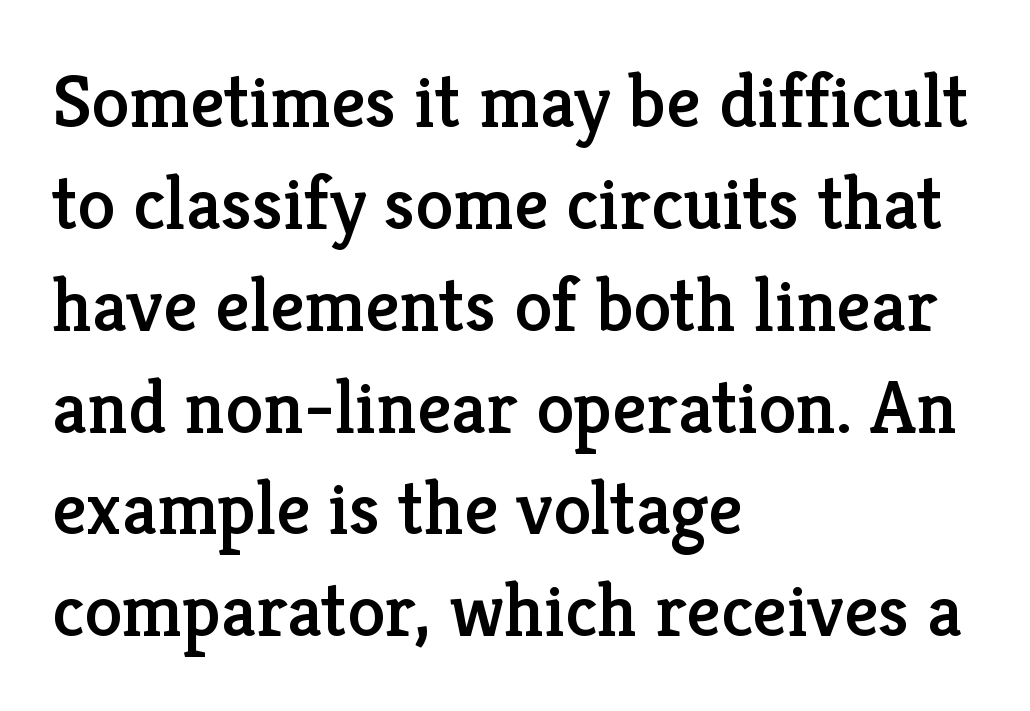
{"serif": "yes", "italic": "no", "width": "normal", "stroke_contrast": "low", "x_height": "medium", "monospaced": "no", "underline": "no", "align": "left", "line_spacing": "normal", "line_spacing_ratio": 1.34, "letter_spacing": "normal", "letter_spacing_em": 0.0, "glyph_px": 76}
